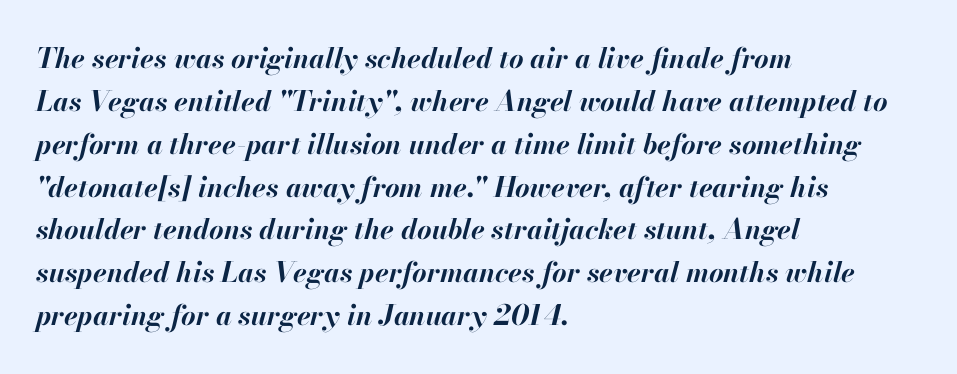
Q: Is the text bold? A: Yes.
Q: Is the text italic (slanted)? A: Yes, it leans right by about 13 degrees.
Q: Is the text underlined? A: No.
Q: How is the paragraph aligned? A: Left-aligned.
Q: Is the spacing between letters normal or unusually wide? A: Normal.
Q: Is the spacing between lines tight, normal or loose? A: Normal.
Q: Width (condensed, normal, or wide)? A: Normal.
Q: Stroke contrast? A: High.
Q: x-height? A: Small.
Q: Monospaced? A: No.
